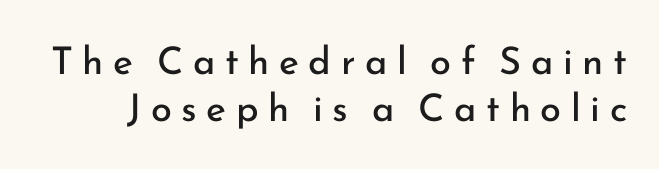
{"serif": "no", "italic": "no", "bold": "no", "weight": "regular", "width": "normal", "stroke_contrast": "low", "x_height": "small", "monospaced": "no", "underline": "no", "line_spacing_ratio": 1.23, "letter_spacing": "wide", "letter_spacing_em": 0.25, "glyph_px": 38}
